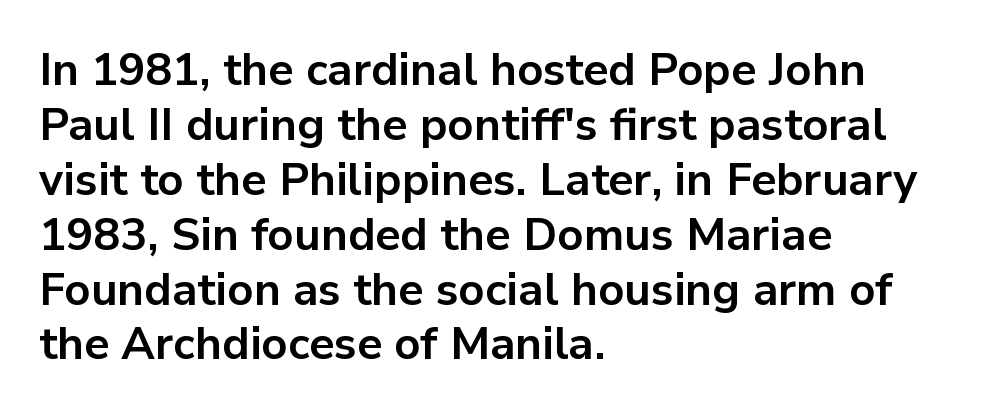
{"serif": "no", "italic": "no", "bold": "yes", "weight": "bold", "width": "normal", "stroke_contrast": "low", "x_height": "medium", "monospaced": "no", "underline": "no", "align": "left", "line_spacing_ratio": 1.22, "letter_spacing": "normal", "letter_spacing_em": 0.0, "glyph_px": 45}
